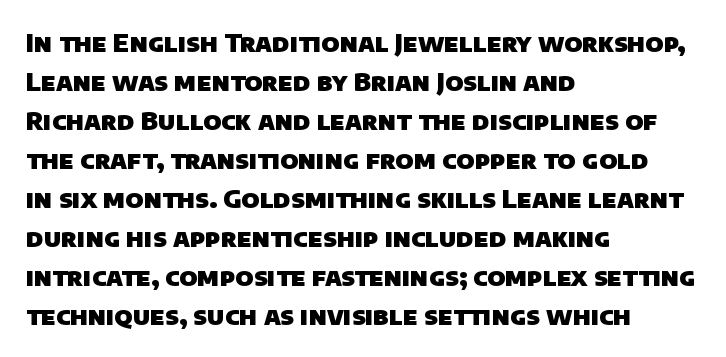
Q: Is the text bold? A: Yes.
Q: Is the text underlined? A: No.
Q: How is the paragraph aligned? A: Left-aligned.
Q: Is the spacing between letters normal or unusually wide? A: Normal.
Q: Is the spacing between lines tight, normal or loose? A: Normal.
